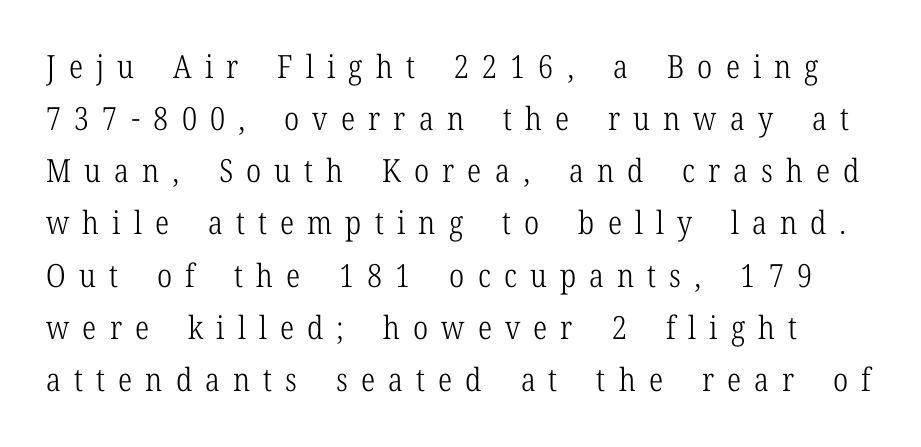
{"serif": "yes", "italic": "no", "bold": "no", "weight": "light", "width": "condensed", "stroke_contrast": "low", "x_height": "medium", "monospaced": "no", "underline": "no", "line_spacing": "normal", "line_spacing_ratio": 1.63, "letter_spacing": "wide", "letter_spacing_em": 0.41, "glyph_px": 32}
